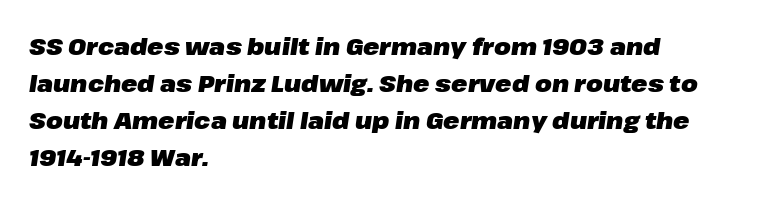
{"italic": "yes", "lean": "right", "slant_degrees": 8, "bold": "yes", "underline": "no", "align": "left", "line_spacing": "normal", "line_spacing_ratio": 1.54, "letter_spacing": "normal", "letter_spacing_em": 0.0, "glyph_px": 24}
